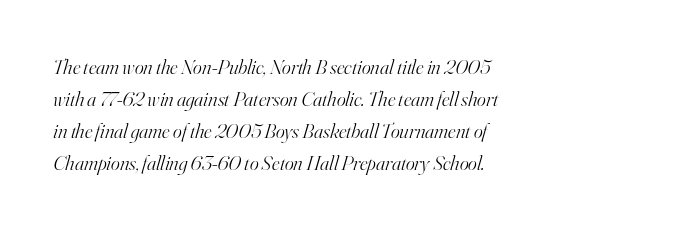
{"italic": "yes", "lean": "right", "slant_degrees": 16, "bold": "no", "underline": "no", "align": "left", "line_spacing": "normal", "line_spacing_ratio": 1.52, "letter_spacing": "normal", "letter_spacing_em": 0.0, "glyph_px": 21}
